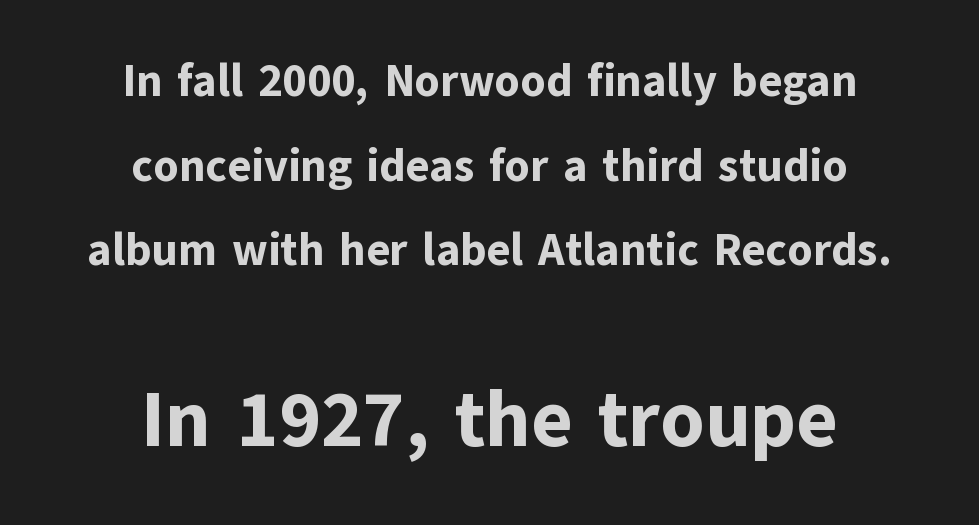
Underline: absent. Each word holds together tightly as a unit, with standard inter-letter gaps. The sample has been set heavy, in full bold. The font family rendered here belongs to the sans-serif group.
